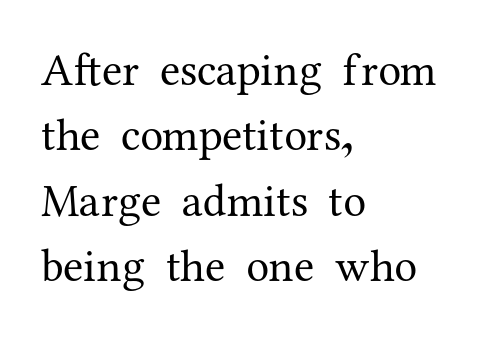
The letters stand straight up with perfectly vertical stems. Look at the bottom of the vertical strokes: they flare into serifs here. This rendering uses left alignment, leaving the right contour irregular. Reading down the column, the eye jumps a familiar distance to each next line. Compared with typical body copy, the letter spacing here is the same. Descenders hang freely into open space.
